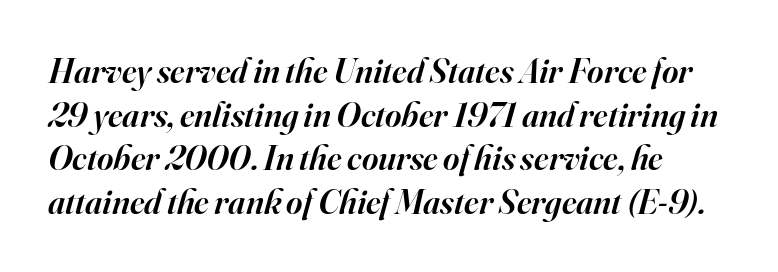
{"serif": "yes", "italic": "yes", "lean": "right", "slant_degrees": 16, "bold": "semi", "weight": "semibold", "width": "normal", "stroke_contrast": "high", "x_height": "small", "monospaced": "no", "underline": "no", "line_spacing": "normal", "line_spacing_ratio": 1.25, "letter_spacing": "normal", "letter_spacing_em": 0.0, "glyph_px": 35}
